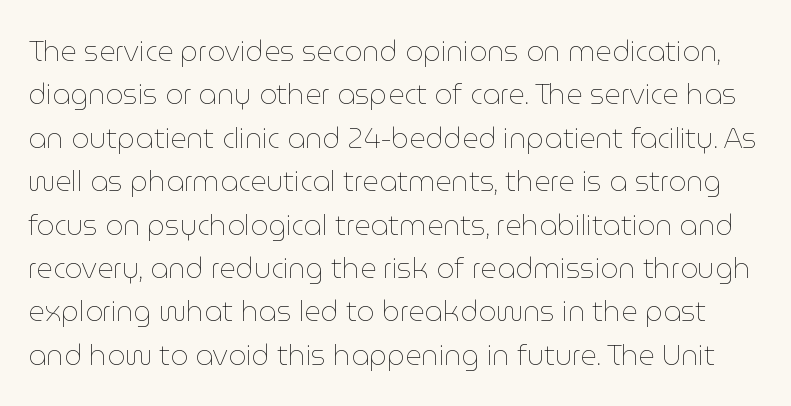
{"italic": "no", "bold": "no", "weight": "thin", "width": "normal", "stroke_contrast": "low", "x_height": "medium", "monospaced": "no", "underline": "no", "line_spacing": "normal", "line_spacing_ratio": 1.55, "letter_spacing": "normal", "letter_spacing_em": 0.0, "glyph_px": 28}
